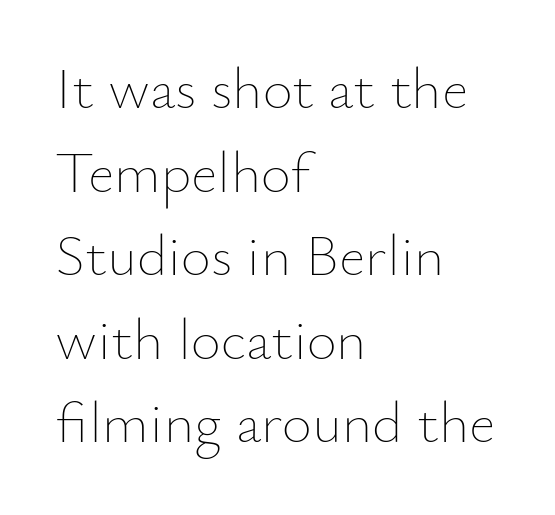
Nobody drew a line under any word here. Is there much room between lines? A standard amount, neither cramped nor airy. The strokes are not fattened; the text isn't bold. This sample uses plain, unmodified letter spacing. Vertical strokes here are truly vertical. Varying glyph widths throughout — classic text-font behaviour.
